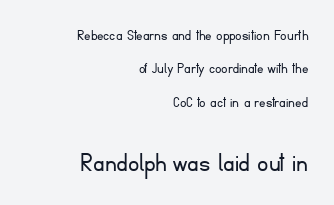
The image shows 28 px light sans-serif type, upright; set right-aligned, loose line spacing (2.08x), normal letter spacing, not underlined; the second (bottom) block is 1.75x larger; low stroke contrast and a small x-height.
